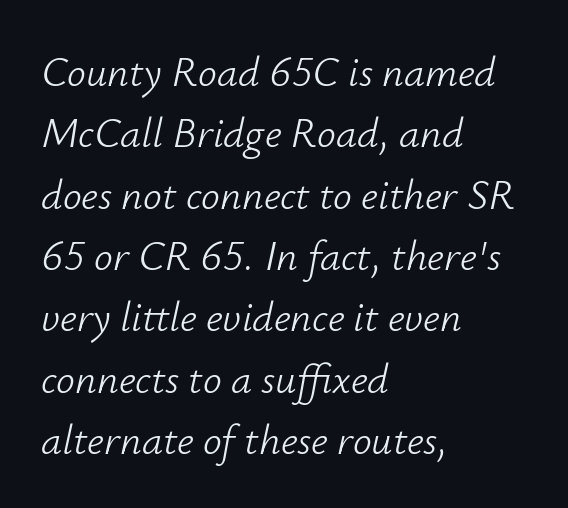
Q: Is the text bold? A: No.
Q: Is the text italic (slanted)? A: Yes, it leans right by about 12 degrees.
Q: Is the text underlined? A: No.
Q: How is the paragraph aligned? A: Left-aligned.
Q: Is the spacing between letters normal or unusually wide? A: Normal.
Q: Is the spacing between lines tight, normal or loose? A: Normal.
Q: Width (condensed, normal, or wide)? A: Normal.
Q: Stroke contrast? A: Low.
Q: x-height? A: Small.
Q: Monospaced? A: No.
